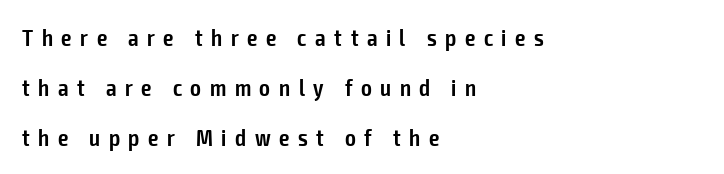
{"italic": "no", "bold": "semi", "underline": "no", "align": "left", "line_spacing": "loose", "line_spacing_ratio": 2.18, "letter_spacing": "wide", "letter_spacing_em": 0.37, "glyph_px": 23}
